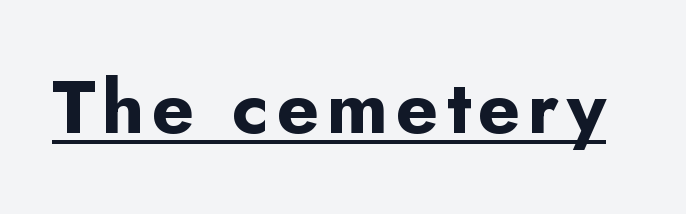
Each letter's strokes conclude bluntly, with no projecting serifs. The letters are bold, with thick, heavy strokes. A typesetter would call this proportional, since set widths differ per character. Like a heading marked for emphasis, these lines bear an underscore. Upright lettering throughout.
